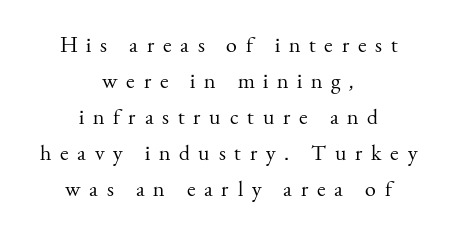
These glyphs show unthickened strokes, regular width or finer. Clear beneath every line of the passage. Both edges are ragged and mirror each other, which tells us the setting is centered. Observe the wide spacing: letters keep a clear distance from each other. The rows are spaced the way most documents space them. The axis of the letterforms is exactly vertical.
